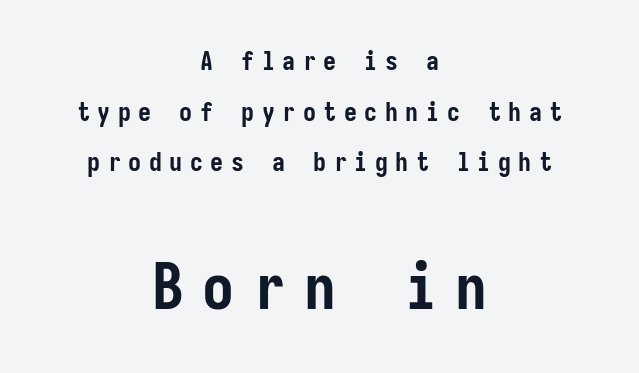
Quick note: underline off. Note: smaller setting up top, larger setting below. Heft: maximum for text — a bold. The lines in this sample share a center point and differ in where they start and stop. Are there feet on the stems? There aren't — it's a sans. Tall strokes in this sample are plumb rather than angled.
